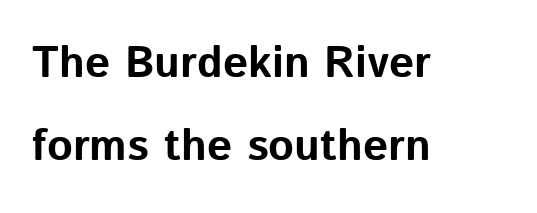
Do the letters lean? They stand straight. Heavy-handed strokes throughout: this text is bold. The passage is arranged the way most books set body copy — flush left. You could not count columns in this text — the font is proportionally spaced. Regarding serifs, this sample does without them.
